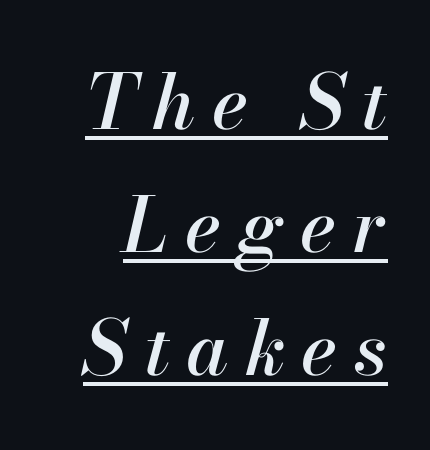
Q: Is the text italic (slanted)? A: Yes, it leans right by about 13 degrees.
Q: Is the text underlined? A: Yes.
Q: Is the spacing between letters normal or unusually wide? A: Unusually wide.
Q: Is the spacing between lines tight, normal or loose? A: Normal.
Q: Width (condensed, normal, or wide)? A: Normal.
Q: Stroke contrast? A: High.
Q: x-height? A: Small.
Q: Monospaced? A: No.
